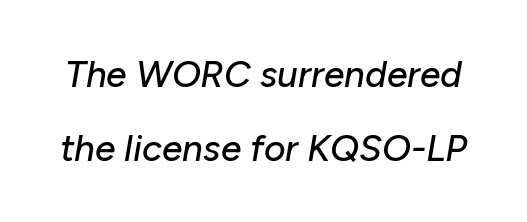
Q: Is the text italic (slanted)? A: Yes, it leans right by about 10 degrees.
Q: Is the text underlined? A: No.
Q: Is the spacing between letters normal or unusually wide? A: Normal.
Q: Is the spacing between lines tight, normal or loose? A: Loose.
Q: Width (condensed, normal, or wide)? A: Normal.
Q: Stroke contrast? A: Low.
Q: x-height? A: Medium.
Q: Monospaced? A: No.
